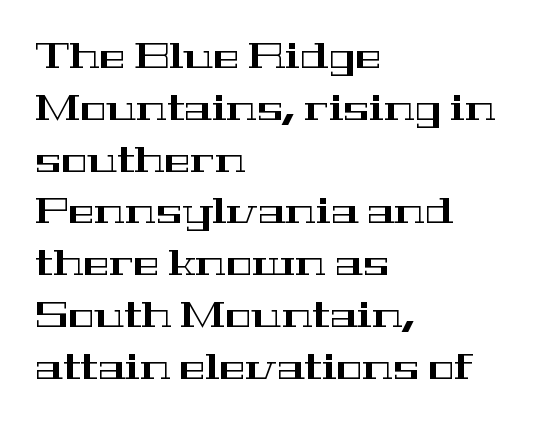
Q: Is the text italic (slanted)? A: No, it is upright.
Q: Is the typeface a serif or a sans-serif typeface? A: Serif.
Q: Is the text underlined? A: No.
Q: How is the paragraph aligned? A: Left-aligned.
Q: Is the spacing between letters normal or unusually wide? A: Normal.
Q: Is the spacing between lines tight, normal or loose? A: Normal.
Q: Width (condensed, normal, or wide)? A: Wide.
Q: Stroke contrast? A: High.
Q: x-height? A: Medium.
Q: Monospaced? A: No.
